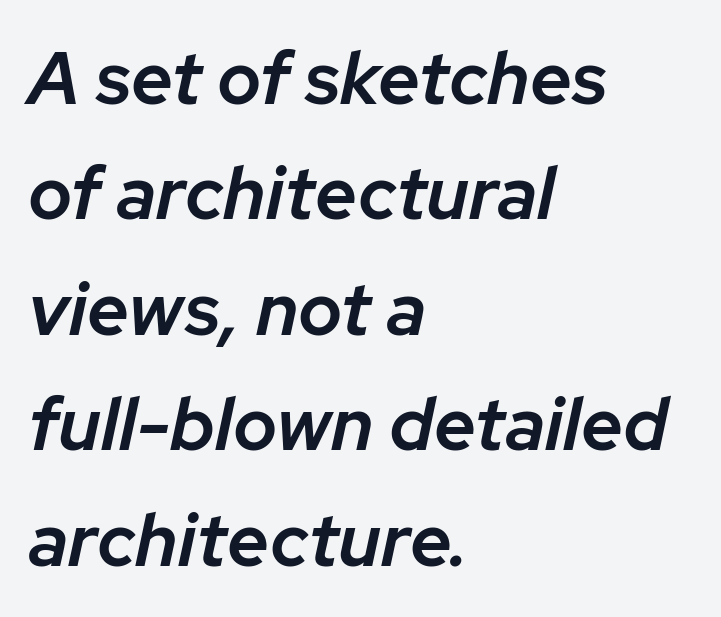
The lines are quadded left. Does the weight exceed regular? Yes, but only to semibold. Underline: absent. Glyph-to-glyph distance matches everyday printed text. Yep, that's italic — everything's leaning. These lines are rendered in a variable-pitch font.
